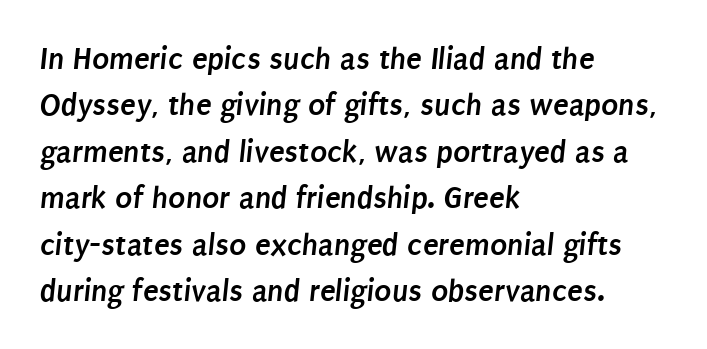
Notice how the passage keeps a crisp vertical edge on the left only. Caption: bold face, heavy strokes. A bare baseline throughout the passage. How would I describe the line gaps? Plain and ordinary. Each word holds together tightly as a unit, with standard inter-letter gaps. Type style note: lacks serifs.
